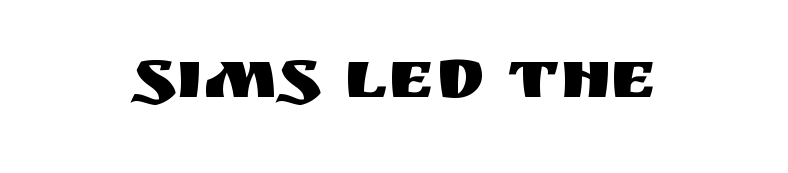
Q: Is the text italic (slanted)? A: No, it is upright.
Q: Is the typeface a serif or a sans-serif typeface? A: Sans-serif.
Q: Is the text underlined? A: No.
Q: Is the spacing between letters normal or unusually wide? A: Normal.
Q: Width (condensed, normal, or wide)? A: Normal.
Q: Stroke contrast? A: Medium.
Q: x-height? A: Large.
Q: Monospaced? A: No.
